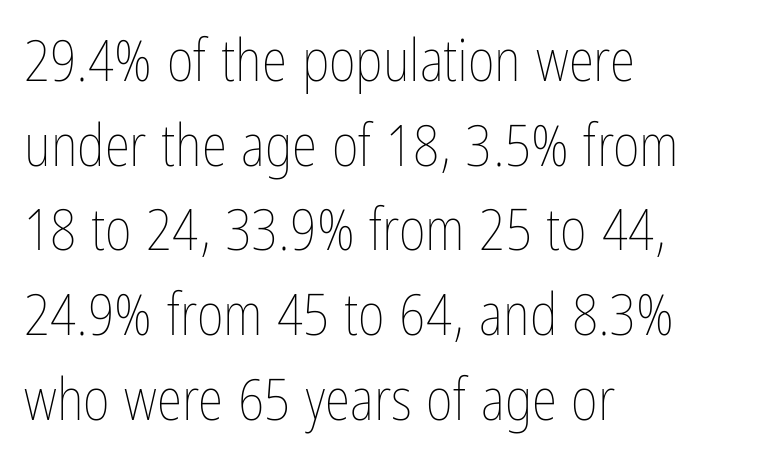
Q: Is the text bold? A: No.
Q: Is the text italic (slanted)? A: No, it is upright.
Q: Is the text underlined? A: No.
Q: How is the paragraph aligned? A: Left-aligned.
Q: Is the spacing between letters normal or unusually wide? A: Normal.
Q: Is the spacing between lines tight, normal or loose? A: Normal.
Q: Width (condensed, normal, or wide)? A: Condensed.
Q: Stroke contrast? A: Low.
Q: x-height? A: Medium.
Q: Monospaced? A: No.
